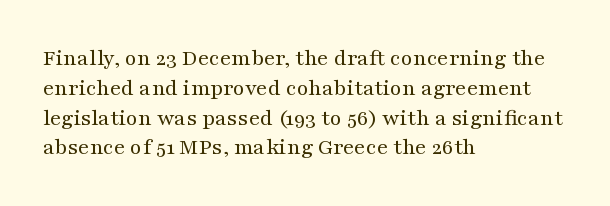
If you drew a line through each stem, it would be perfectly vertical. Tracking value appears to be zero — textbook default spacing. The rag falls on the right side of this text block. The face looks like a standard text weight, possibly lighter. The string is rendered with underlining switched off.
